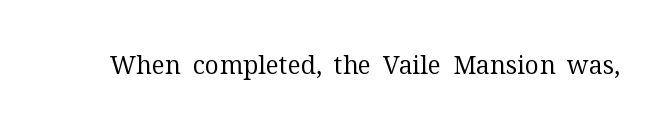
Q: Is the text bold? A: No.
Q: Is the text italic (slanted)? A: No, it is upright.
Q: Is the text underlined? A: No.
Q: Is the spacing between letters normal or unusually wide? A: Normal.
